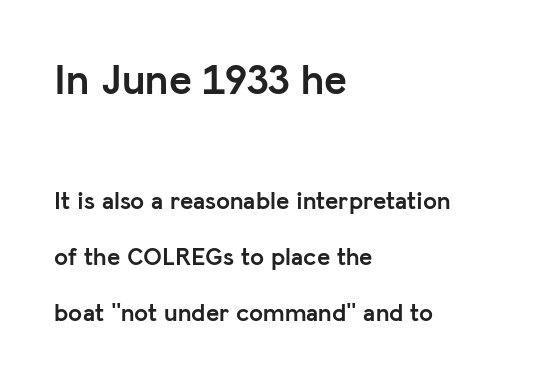
Q: Is the text bold? A: Yes.
Q: Is the text italic (slanted)? A: No, it is upright.
Q: Is the typeface a serif or a sans-serif typeface? A: Sans-serif.
Q: Is the text underlined? A: No.
Q: How is the paragraph aligned? A: Left-aligned.
Q: Is the spacing between letters normal or unusually wide? A: Normal.
Q: Is the spacing between lines tight, normal or loose? A: Loose.
Q: Which block of text is set in a larger size, the first (top) or the second (bottom)? A: The first (top) one.
Q: Width (condensed, normal, or wide)? A: Normal.
Q: Stroke contrast? A: Low.
Q: x-height? A: Medium.
Q: Monospaced? A: No.
